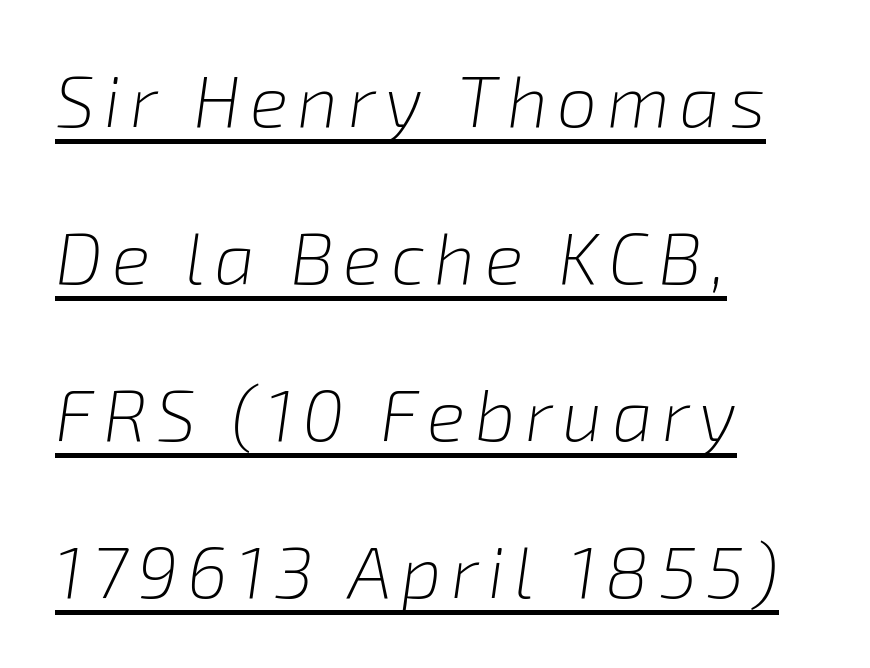
Q: Is the text bold? A: No.
Q: Is the text italic (slanted)? A: Yes, it leans right by about 8 degrees.
Q: Is the text underlined? A: Yes.
Q: How is the paragraph aligned? A: Left-aligned.
Q: Is the spacing between lines tight, normal or loose? A: Loose.
Q: Width (condensed, normal, or wide)? A: Normal.
Q: Stroke contrast? A: Low.
Q: x-height? A: Medium.
Q: Monospaced? A: No.
